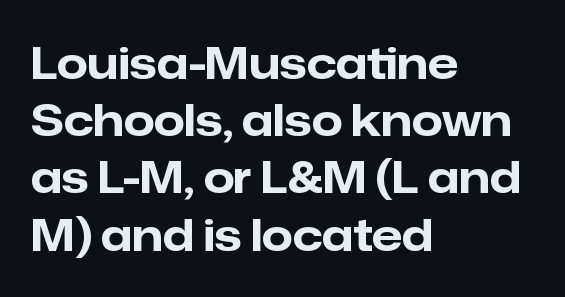
A typesetter would label this face a sans. If you drew a line through each stem, it would be perfectly vertical. Note the varied advance widths — an 'i' is clearly narrower than an 'm'. Type without underlining.
